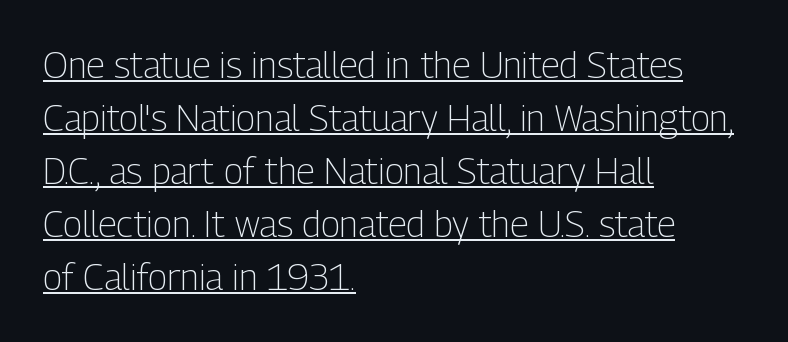
The passage shown is typed in a proportional face where columns would drift. The rendering uses a moderate line-height, typical for paragraphs. The specimen includes a rule beneath the text block's lines. Are there feet on the stems? There aren't — it's a sans. No heavy texture on the line: the type isn't bold. These lines are set flush left with a ragged right edge.
